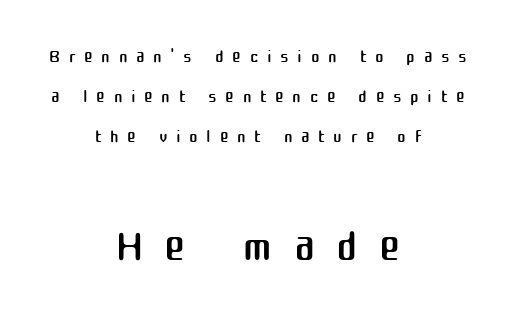
Caption: expanded tracking, letters set apart. The emphasis by scale lands on block number two, below. A typesetter would mark this as roman, not italic. One glance says typical: line gaps are just what's usual. Think of a printed novel: that variable character pitch is what you see here. Type style note: lacks serifs.
